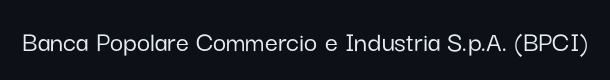
Q: Is the text italic (slanted)? A: No, it is upright.
Q: Is the typeface a serif or a sans-serif typeface? A: Sans-serif.
Q: Is the text underlined? A: No.
Q: Is the spacing between letters normal or unusually wide? A: Normal.
Q: Width (condensed, normal, or wide)? A: Normal.
Q: Stroke contrast? A: Low.
Q: x-height? A: Medium.
Q: Monospaced? A: No.
